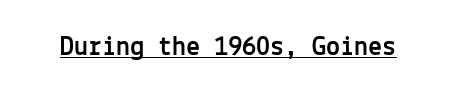
{"serif": "no", "italic": "no", "width": "normal", "x_height": "medium", "monospaced": "yes", "underline": "yes", "letter_spacing": "normal", "letter_spacing_em": 0.0, "glyph_px": 28}
